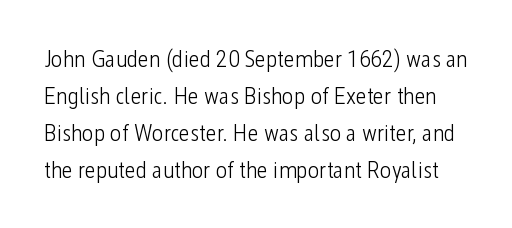
The image shows 24 px text type, upright; set normal line spacing (1.54x), normal letter spacing, not underlined.
